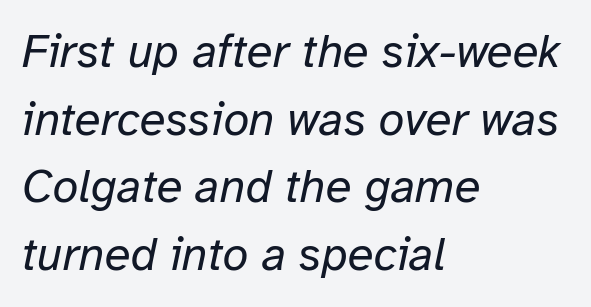
Q: Is the text bold? A: No.
Q: Is the text italic (slanted)? A: Yes, it leans right by about 12 degrees.
Q: Is the text underlined? A: No.
Q: How is the paragraph aligned? A: Left-aligned.
Q: Is the spacing between letters normal or unusually wide? A: Normal.
Q: Is the spacing between lines tight, normal or loose? A: Normal.
Q: Width (condensed, normal, or wide)? A: Normal.
Q: Stroke contrast? A: Low.
Q: x-height? A: Medium.
Q: Monospaced? A: No.
